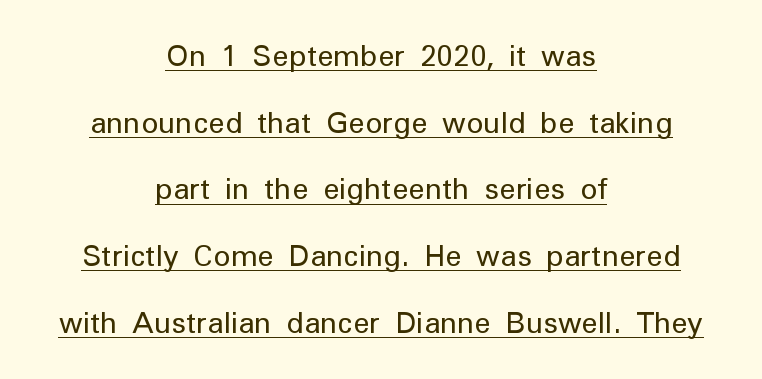
{"serif": "no", "italic": "no", "bold": "no", "weight": "regular", "width": "normal", "stroke_contrast": "low", "x_height": "medium", "monospaced": "no", "underline": "yes", "align": "center", "line_spacing": "loose", "line_spacing_ratio": 2.3, "letter_spacing": "normal", "letter_spacing_em": 0.0, "glyph_px": 29}
